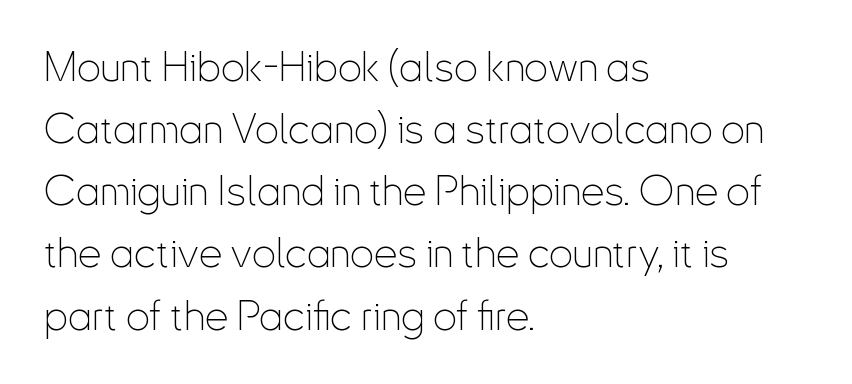
The image shows 42 px thin, condensed sans-serif type, upright; set left-aligned, normal line spacing (1.48x), normal letter spacing, not underlined; low stroke contrast and a small x-height.
